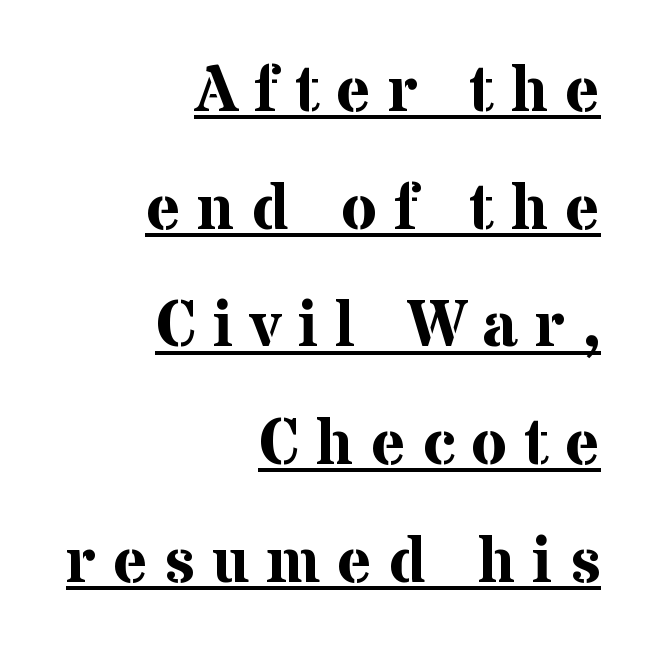
Q: Is the text bold? A: Yes.
Q: Is the text italic (slanted)? A: No, it is upright.
Q: Is the typeface a serif or a sans-serif typeface? A: Serif.
Q: Is the text underlined? A: Yes.
Q: How is the paragraph aligned? A: Right-aligned.
Q: Is the spacing between letters normal or unusually wide? A: Unusually wide.
Q: Width (condensed, normal, or wide)? A: Normal.
Q: Stroke contrast? A: Medium.
Q: x-height? A: Medium.
Q: Monospaced? A: No.
